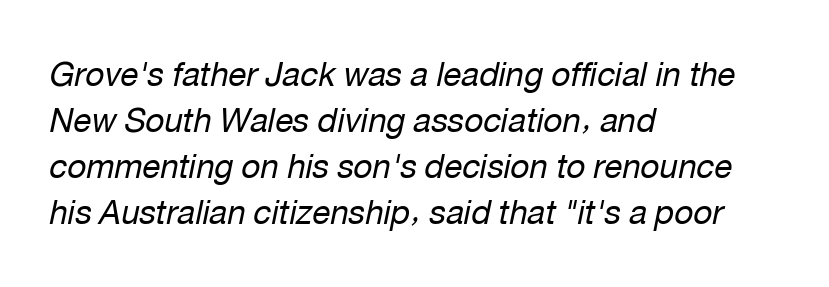
{"italic": "yes", "lean": "right", "slant_degrees": 12, "bold": "no", "weight": "regular", "width": "normal", "stroke_contrast": "low", "x_height": "medium", "monospaced": "no", "underline": "no", "align": "left", "line_spacing": "normal", "line_spacing_ratio": 1.39, "letter_spacing": "normal", "letter_spacing_em": 0.0, "glyph_px": 33}
